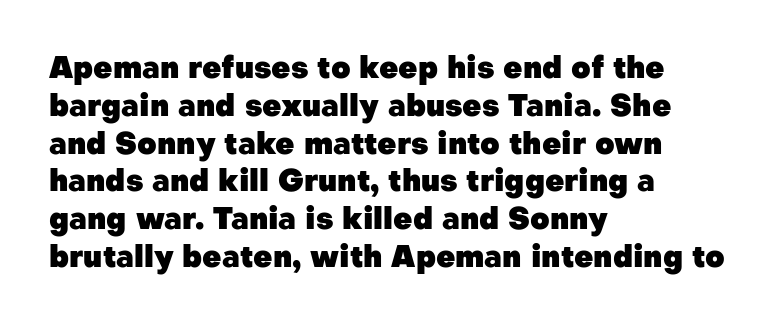
Q: Is the text bold? A: Yes.
Q: Is the text italic (slanted)? A: No, it is upright.
Q: Is the typeface a serif or a sans-serif typeface? A: Sans-serif.
Q: Is the text underlined? A: No.
Q: How is the paragraph aligned? A: Left-aligned.
Q: Is the spacing between letters normal or unusually wide? A: Normal.
Q: Is the spacing between lines tight, normal or loose? A: Normal.
Q: Width (condensed, normal, or wide)? A: Normal.
Q: Stroke contrast? A: Low.
Q: x-height? A: Medium.
Q: Monospaced? A: No.
